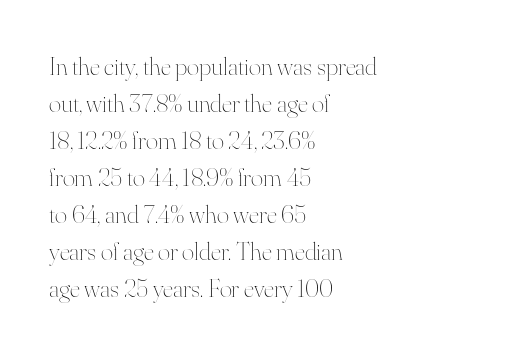
{"italic": "no", "bold": "no", "underline": "no", "align": "left", "line_spacing": "normal", "line_spacing_ratio": 1.42, "letter_spacing": "normal", "letter_spacing_em": 0.0, "glyph_px": 26}
